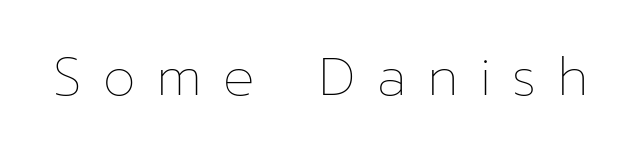
The image shows 52 px thin type, upright; set unusually wide letter spacing (+0.42 em), not underlined; low stroke contrast and a medium x-height.
